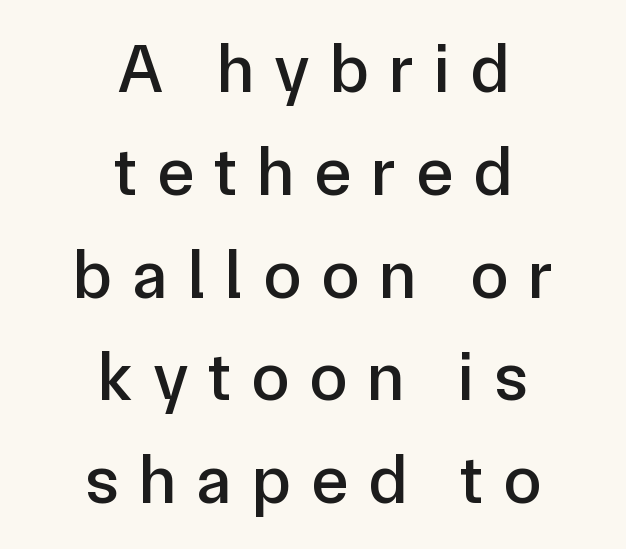
{"serif": "no", "italic": "no", "width": "normal", "stroke_contrast": "low", "x_height": "medium", "monospaced": "no", "underline": "no", "align": "center", "line_spacing": "normal", "line_spacing_ratio": 1.49, "letter_spacing": "wide", "letter_spacing_em": 0.29, "glyph_px": 69}
